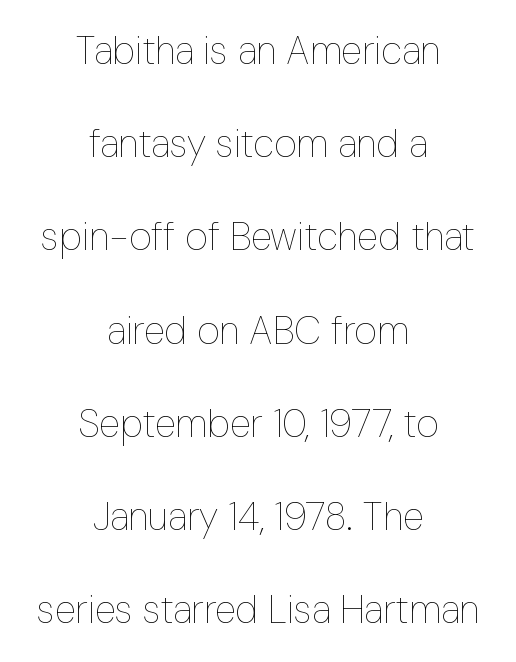
The image shows 39 px thin, condensed type, upright; set centered, loose line spacing (2.39x), normal letter spacing, not underlined; low stroke contrast and a medium x-height.
